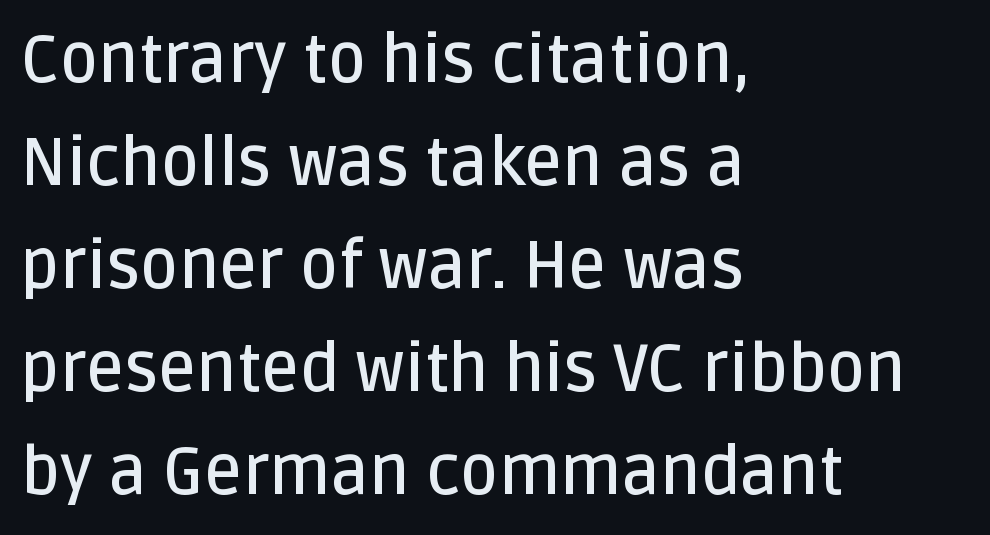
Each line starts at the same left margin while the right side varies. Do the characters align in a grid? No, the font is proportional. There is no visible air inserted between adjacent glyphs. Anything drawn beneath the words? Only blank space.
